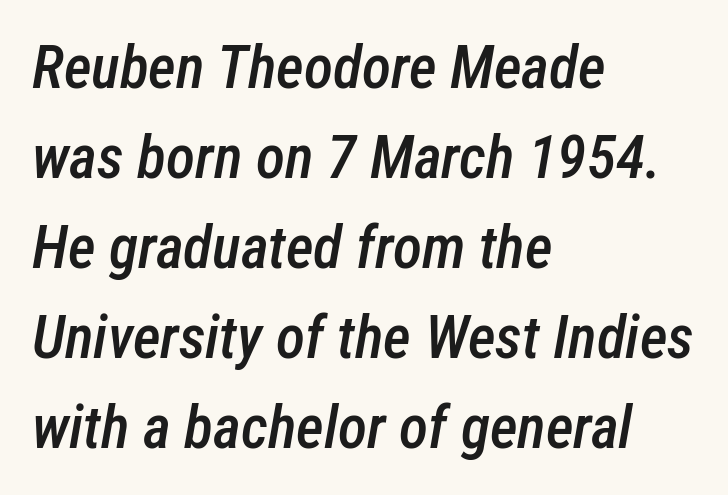
Typographic density is moderately raised because the face is semibold. Observe the ordinary spacing: letters are neighbours, not strangers. Character widths vary here, with narrow letters taking less room than wide ones. Honestly, the row spacing looks completely unremarkable. Every character sits at an angle, as italics do. Notice how the passage keeps a crisp vertical edge on the left only.
